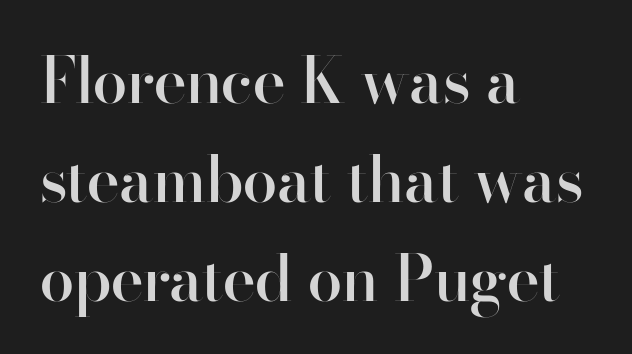
{"serif": "no", "italic": "no", "bold": "semi", "weight": "semibold", "width": "normal", "stroke_contrast": "high", "x_height": "small", "monospaced": "no", "underline": "no", "align": "left", "line_spacing": "normal", "line_spacing_ratio": 1.57, "letter_spacing": "normal", "letter_spacing_em": 0.0, "glyph_px": 63}
